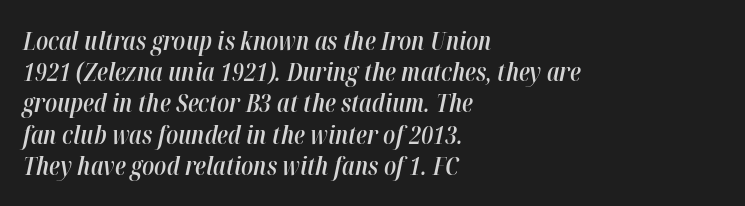
Q: Is the text bold? A: Semi-bold.
Q: Is the text italic (slanted)? A: Yes, it leans right by about 12 degrees.
Q: Is the text underlined? A: No.
Q: How is the paragraph aligned? A: Left-aligned.
Q: Is the spacing between letters normal or unusually wide? A: Normal.
Q: Is the spacing between lines tight, normal or loose? A: Normal.
